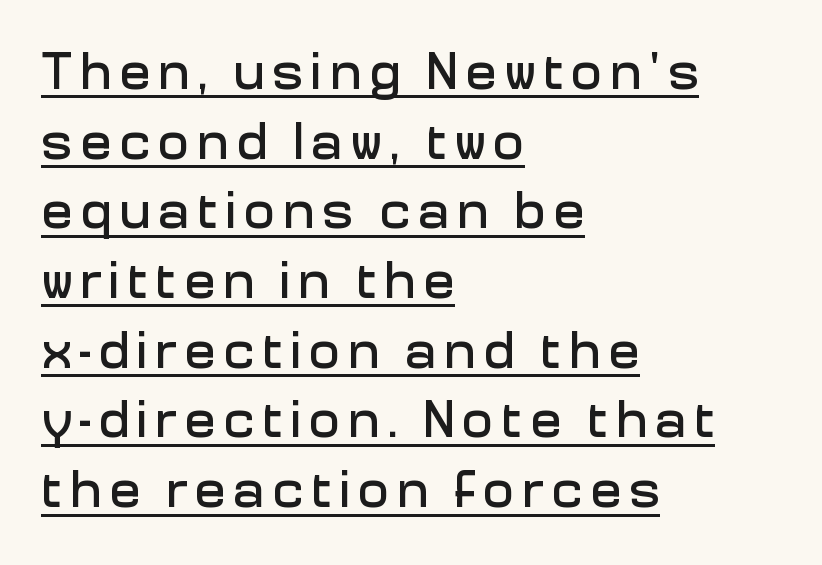
Q: Is the text italic (slanted)? A: No, it is upright.
Q: Is the typeface a serif or a sans-serif typeface? A: Sans-serif.
Q: Is the text underlined? A: Yes.
Q: How is the paragraph aligned? A: Left-aligned.
Q: Is the spacing between lines tight, normal or loose? A: Normal.
Q: Width (condensed, normal, or wide)? A: Normal.
Q: Stroke contrast? A: Low.
Q: x-height? A: Medium.
Q: Monospaced? A: No.
